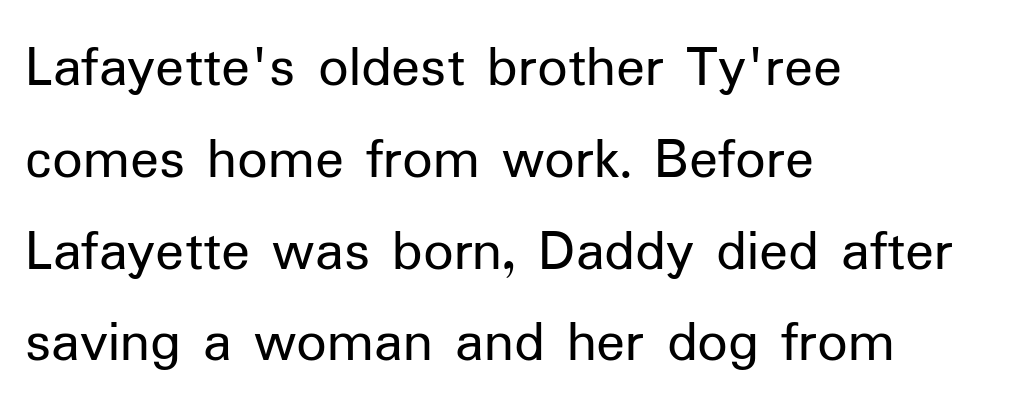
Q: Is the text bold? A: No.
Q: Is the text italic (slanted)? A: No, it is upright.
Q: Is the typeface a serif or a sans-serif typeface? A: Sans-serif.
Q: Is the text underlined? A: No.
Q: How is the paragraph aligned? A: Left-aligned.
Q: Is the spacing between letters normal or unusually wide? A: Normal.
Q: Is the spacing between lines tight, normal or loose? A: Normal.
Q: Width (condensed, normal, or wide)? A: Normal.
Q: Stroke contrast? A: Low.
Q: x-height? A: Medium.
Q: Monospaced? A: No.
